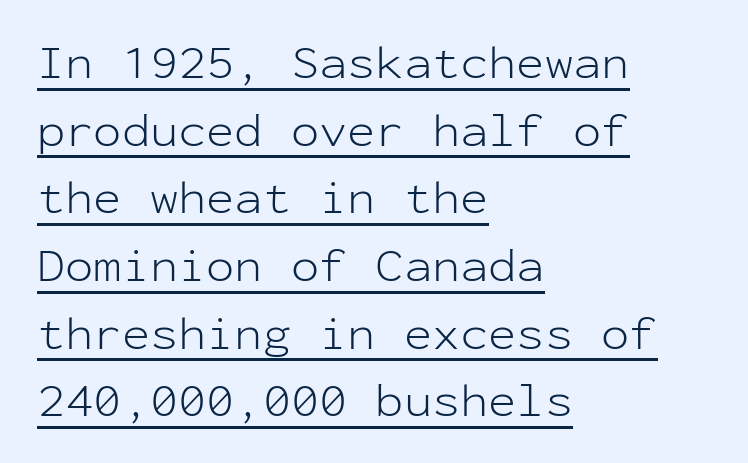
Stroke terminals: plain, sans-serif. This sample uses plain, unmodified letter spacing. If you drew a line through each stem, it would be perfectly vertical. You could count columns in this text — the font is strictly monospaced.
